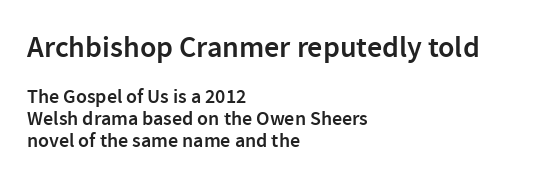
{"serif": "no", "italic": "no", "bold": "semi", "weight": "semibold", "width": "normal", "stroke_contrast": "low", "x_height": "medium", "monospaced": "no", "underline": "no", "align": "left", "line_spacing": "tight", "line_spacing_ratio": 1.08, "letter_spacing": "normal", "letter_spacing_em": 0.0, "larger_block": "first", "size_ratio": 1.5, "glyph_px": 30}
